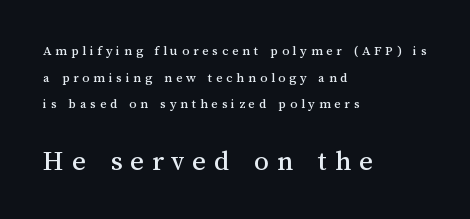
The image shows 29 px text type, upright; set left-aligned, loose line spacing (1.9x), unusually wide letter spacing (+0.27 em), not underlined; the second (bottom) block is 2.07x larger; medium stroke contrast and a medium x-height.
